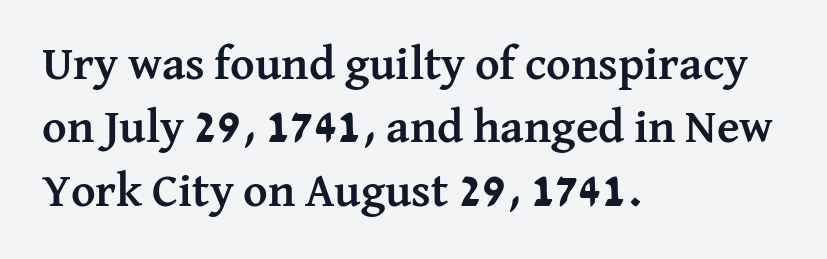
The image shows 47 px semibold serif type, upright; set left-aligned, normal line spacing (1.35x), normal letter spacing, not underlined; medium stroke contrast and a medium x-height.
